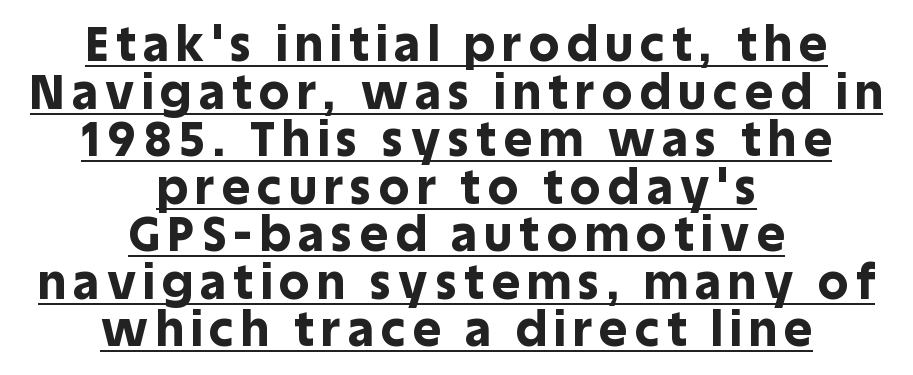
The image shows 48 px bold sans-serif type, upright; set centered, tight line spacing (0.99x), underlined; a large x-height.
